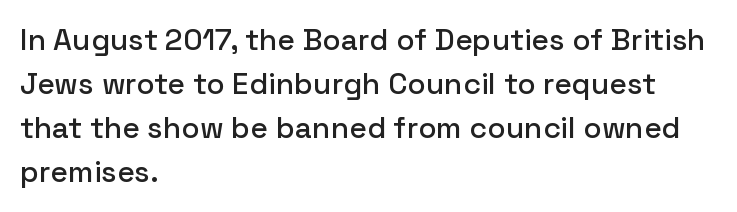
The image shows 30 px sans-serif type, upright; set left-aligned, normal line spacing (1.47x), normal letter spacing, not underlined; low stroke contrast and a medium x-height.
